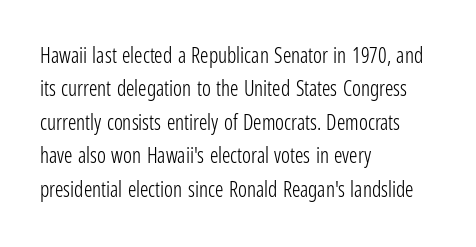
Q: Is the text bold? A: No.
Q: Is the text italic (slanted)? A: No, it is upright.
Q: Is the text underlined? A: No.
Q: How is the paragraph aligned? A: Left-aligned.
Q: Is the spacing between letters normal or unusually wide? A: Normal.
Q: Is the spacing between lines tight, normal or loose? A: Normal.
